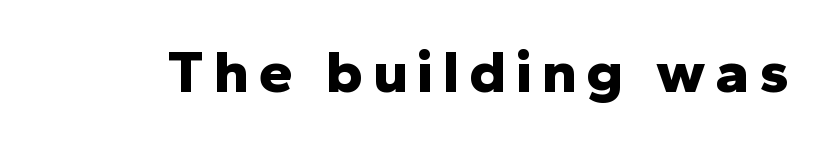
{"serif": "no", "italic": "no", "bold": "yes", "weight": "bold", "width": "normal", "stroke_contrast": "low", "x_height": "medium", "monospaced": "no", "underline": "no", "glyph_px": 61}
